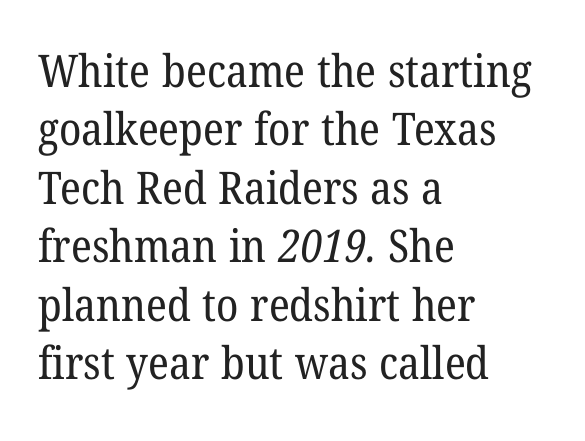
The image shows 45 px regular-weight serif type; set left-aligned, normal line spacing (1.3x), normal letter spacing, not underlined; low stroke contrast and a medium x-height.
